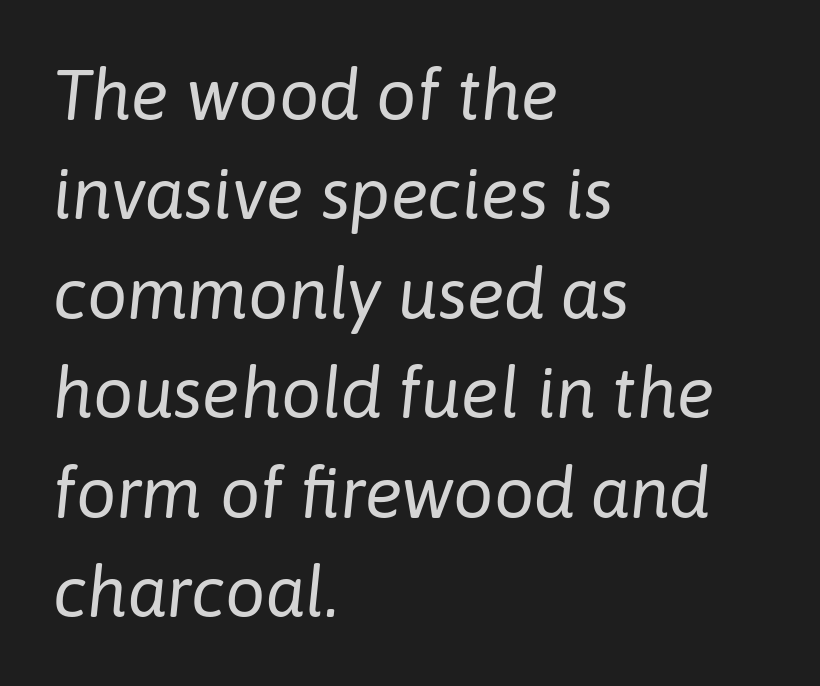
The image shows 71 px regular-weight type, italic (leaning right); set left-aligned, normal line spacing (1.4x), normal letter spacing, not underlined; low stroke contrast and a medium x-height.
